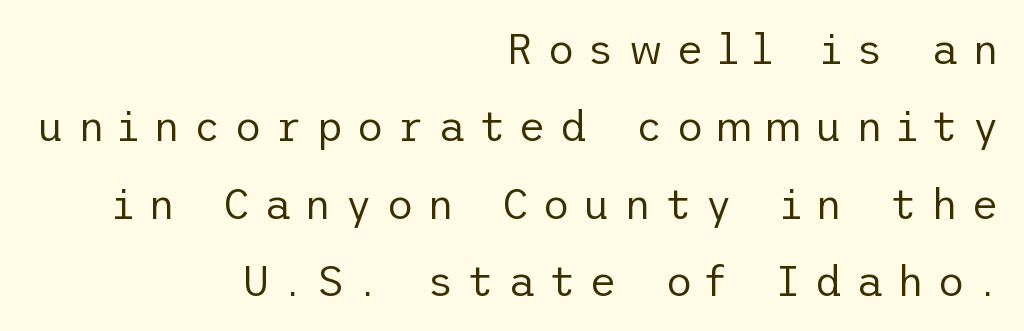
Q: Is the text bold? A: No.
Q: Is the text italic (slanted)? A: No, it is upright.
Q: Is the typeface a serif or a sans-serif typeface? A: Sans-serif.
Q: Is the text underlined? A: No.
Q: How is the paragraph aligned? A: Right-aligned.
Q: Is the spacing between letters normal or unusually wide? A: Unusually wide.
Q: Width (condensed, normal, or wide)? A: Normal.
Q: Stroke contrast? A: Low.
Q: x-height? A: Medium.
